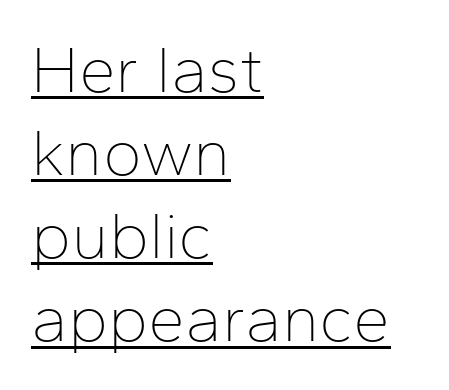
Q: Is the text bold? A: No.
Q: Is the text italic (slanted)? A: No, it is upright.
Q: Is the typeface a serif or a sans-serif typeface? A: Sans-serif.
Q: Is the text underlined? A: Yes.
Q: How is the paragraph aligned? A: Left-aligned.
Q: Is the spacing between letters normal or unusually wide? A: Normal.
Q: Is the spacing between lines tight, normal or loose? A: Normal.
Q: Width (condensed, normal, or wide)? A: Normal.
Q: Stroke contrast? A: Low.
Q: x-height? A: Medium.
Q: Monospaced? A: No.
